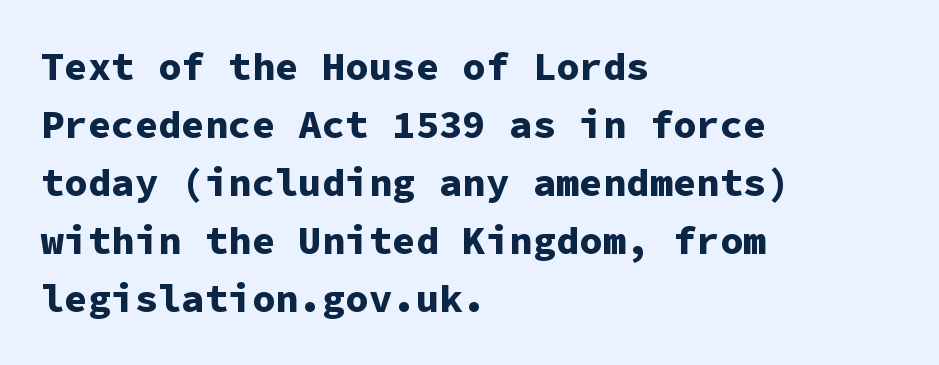
Q: Is the text bold? A: Yes.
Q: Is the text italic (slanted)? A: No, it is upright.
Q: Is the typeface a serif or a sans-serif typeface? A: Sans-serif.
Q: Is the text underlined? A: No.
Q: How is the paragraph aligned? A: Left-aligned.
Q: Is the spacing between letters normal or unusually wide? A: Normal.
Q: Is the spacing between lines tight, normal or loose? A: Normal.
Q: Width (condensed, normal, or wide)? A: Normal.
Q: Stroke contrast? A: Low.
Q: x-height? A: Medium.
Q: Monospaced? A: Yes.
